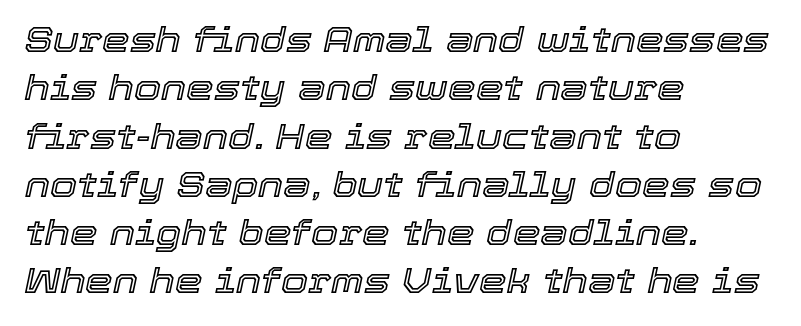
Q: Is the text italic (slanted)? A: Yes, it leans right by about 12 degrees.
Q: Is the text underlined? A: No.
Q: How is the paragraph aligned? A: Left-aligned.
Q: Is the spacing between letters normal or unusually wide? A: Normal.
Q: Is the spacing between lines tight, normal or loose? A: Normal.
Q: Width (condensed, normal, or wide)? A: Normal.
Q: x-height? A: Medium.
Q: Monospaced? A: No.
